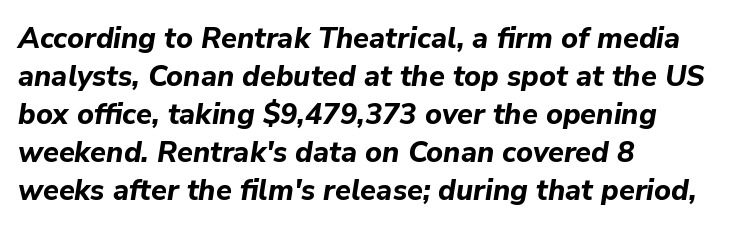
{"italic": "yes", "lean": "right", "slant_degrees": 9, "bold": "yes", "weight": "bold", "width": "normal", "stroke_contrast": "low", "x_height": "medium", "monospaced": "no", "underline": "no", "align": "left", "line_spacing": "normal", "line_spacing_ratio": 1.31, "letter_spacing": "normal", "letter_spacing_em": 0.0, "glyph_px": 29}
